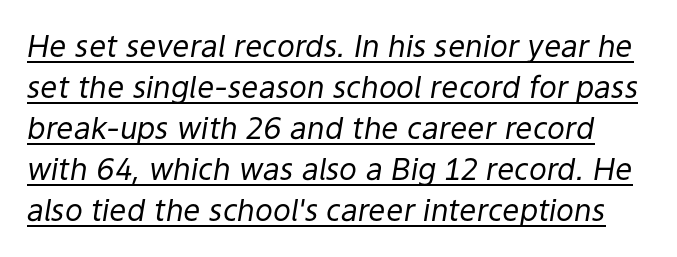
Q: Is the text bold? A: No.
Q: Is the text italic (slanted)? A: Yes, it leans right by about 9 degrees.
Q: Is the text underlined? A: Yes.
Q: Is the spacing between letters normal or unusually wide? A: Normal.
Q: Is the spacing between lines tight, normal or loose? A: Normal.
Q: Width (condensed, normal, or wide)? A: Normal.
Q: Stroke contrast? A: Low.
Q: x-height? A: Medium.
Q: Monospaced? A: No.
